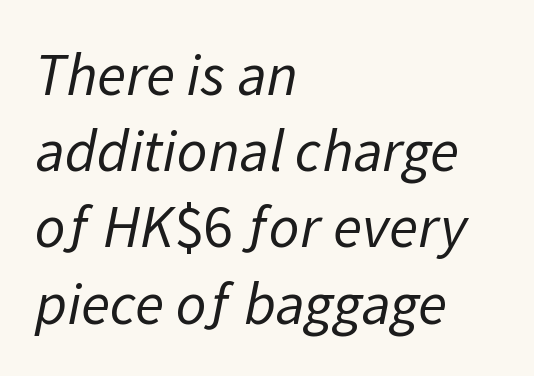
The font family rendered here belongs to the sans-serif group. Glance below the letters and you will spot only blank space. Compared with a centered layout, this one pins lines to the left instead. One glance says typical: line gaps are just what's usual. Varying glyph widths throughout — classic text-font behaviour.
